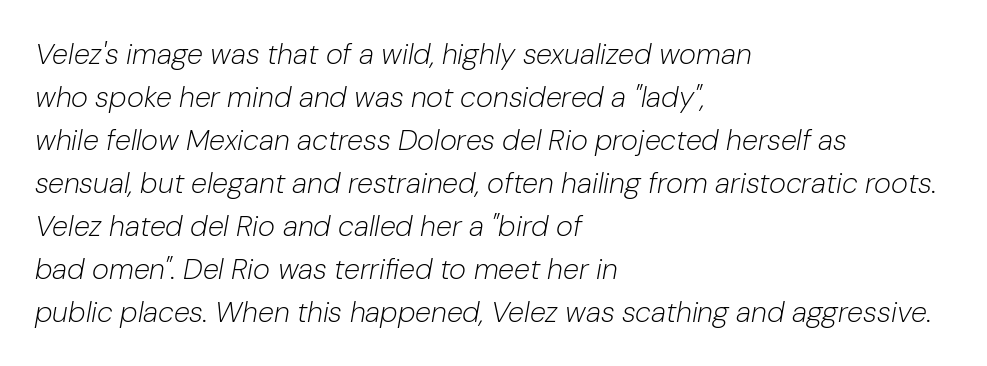
The image shows 29 px light type, italic (leaning right); set left-aligned, normal line spacing (1.48x), normal letter spacing, not underlined; low stroke contrast and a medium x-height.
